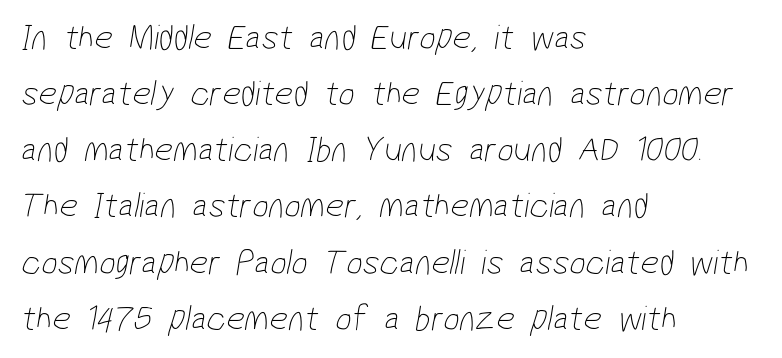
Line spacing here is normal. The space directly below the letters is spotless. Leftover space on each line is placed entirely after the last word. The face used here is proportionally spaced, like ordinary book or web type. Does extra space separate the letters? No, they use regular spacing. Weight class: somewhere from thin through regular.
